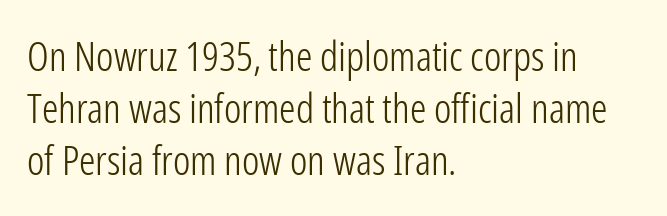
Think of a printed novel: that variable character pitch is what you see here. Normally led — the rows are evenly, conventionally spaced. Stroke terminals: plain, sans-serif. Upright lettering throughout. Letters rest on an invisible, unmarked baseline.
